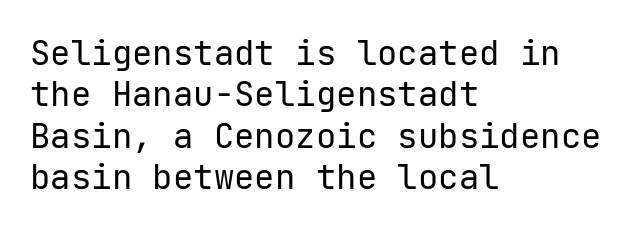
The image shows 34 px regular-weight sans-serif type, upright; set left-aligned, line spacing 1.22x, normal letter spacing, not underlined; low stroke contrast and a medium x-height.
